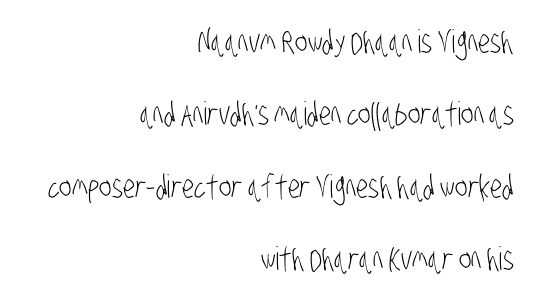
Q: Is the text bold? A: No.
Q: Is the typeface a serif or a sans-serif typeface? A: Sans-serif.
Q: Is the text underlined? A: No.
Q: How is the paragraph aligned? A: Right-aligned.
Q: Is the spacing between letters normal or unusually wide? A: Normal.
Q: Is the spacing between lines tight, normal or loose? A: Loose.
Q: Width (condensed, normal, or wide)? A: Condensed.
Q: Stroke contrast? A: Low.
Q: x-height? A: Large.
Q: Monospaced? A: No.
